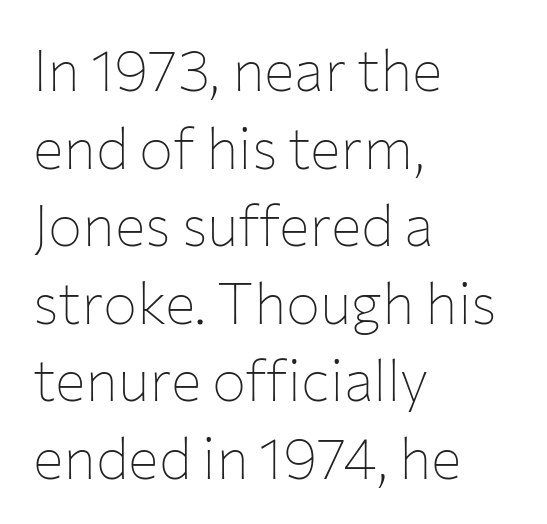
Q: Is the text bold? A: No.
Q: Is the text italic (slanted)? A: No, it is upright.
Q: Is the typeface a serif or a sans-serif typeface? A: Sans-serif.
Q: Is the text underlined? A: No.
Q: How is the paragraph aligned? A: Left-aligned.
Q: Is the spacing between letters normal or unusually wide? A: Normal.
Q: Is the spacing between lines tight, normal or loose? A: Normal.
Q: Width (condensed, normal, or wide)? A: Normal.
Q: Stroke contrast? A: Low.
Q: x-height? A: Medium.
Q: Monospaced? A: No.
